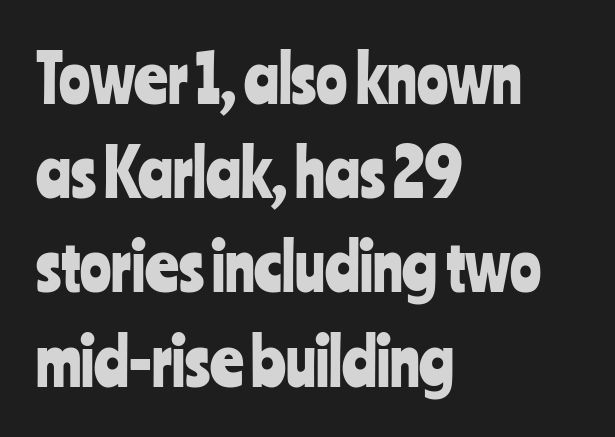
You could not count columns in this text — the font is proportionally spaced. This sample keeps an unexceptional amount of space between lines. In terms of letterform style, serifs are entirely absent. The typography opts for an upright posture over an oblique one. This rendering uses left alignment, leaving the right contour irregular. Descenders are the only things crossing below the line.
